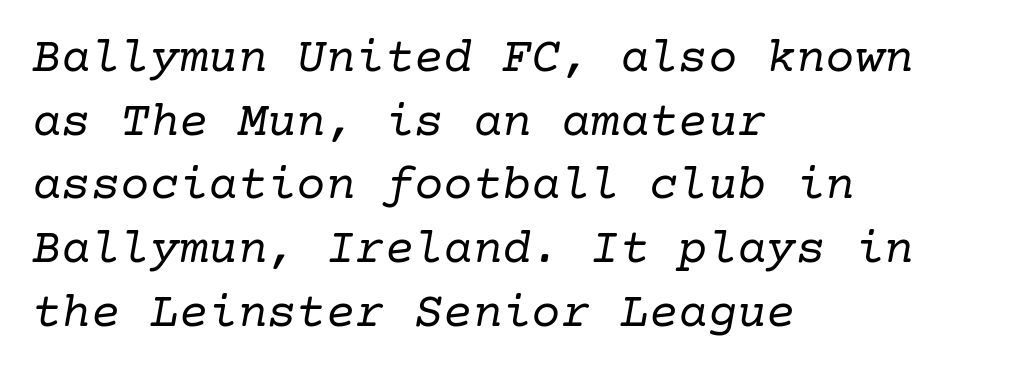
The weight tops out at a normal text grade. A typesetter would call this leading conventional body-copy spacing. The passage shown has conventional tracking throughout. Where is the straight margin? On the left. Bare-footed words on every line.
